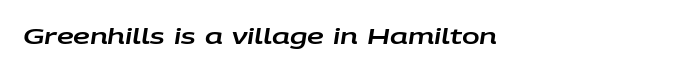
Q: Is the text italic (slanted)? A: Yes, it leans right by about 9 degrees.
Q: Is the text underlined? A: No.
Q: How is the paragraph aligned? A: Left-aligned.
Q: Is the spacing between letters normal or unusually wide? A: Normal.
